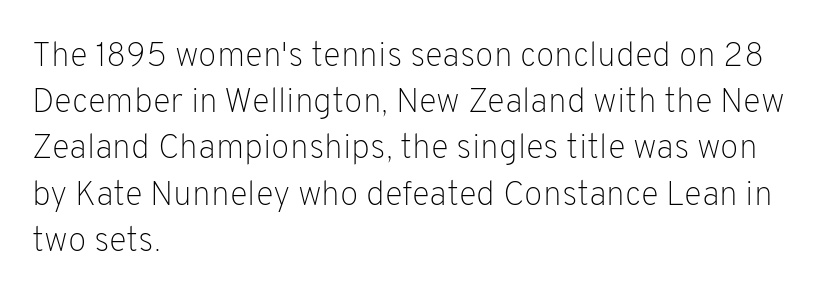
Q: Is the text bold? A: No.
Q: Is the text italic (slanted)? A: No, it is upright.
Q: Is the typeface a serif or a sans-serif typeface? A: Sans-serif.
Q: Is the text underlined? A: No.
Q: How is the paragraph aligned? A: Left-aligned.
Q: Is the spacing between letters normal or unusually wide? A: Normal.
Q: Is the spacing between lines tight, normal or loose? A: Normal.
Q: Width (condensed, normal, or wide)? A: Normal.
Q: Stroke contrast? A: Low.
Q: x-height? A: Medium.
Q: Monospaced? A: No.
